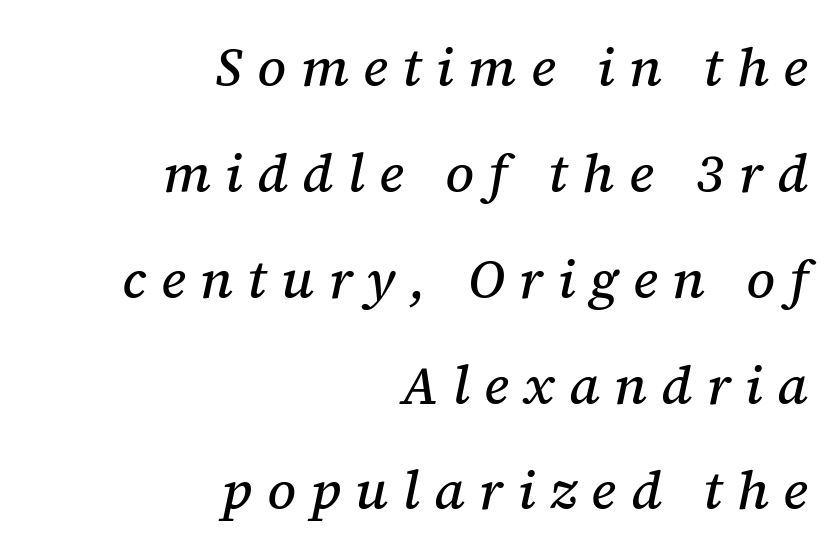
Q: Is the text italic (slanted)? A: Yes, it leans right by about 12 degrees.
Q: Is the typeface a serif or a sans-serif typeface? A: Serif.
Q: Is the text underlined? A: No.
Q: How is the paragraph aligned? A: Right-aligned.
Q: Is the spacing between letters normal or unusually wide? A: Unusually wide.
Q: Is the spacing between lines tight, normal or loose? A: Loose.
Q: Width (condensed, normal, or wide)? A: Normal.
Q: Stroke contrast? A: Medium.
Q: x-height? A: Medium.
Q: Monospaced? A: No.
